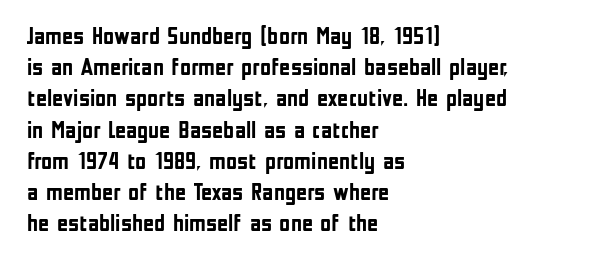
The image shows 24 px bold type, upright; set left-aligned, normal line spacing (1.3x), normal letter spacing, not underlined.
